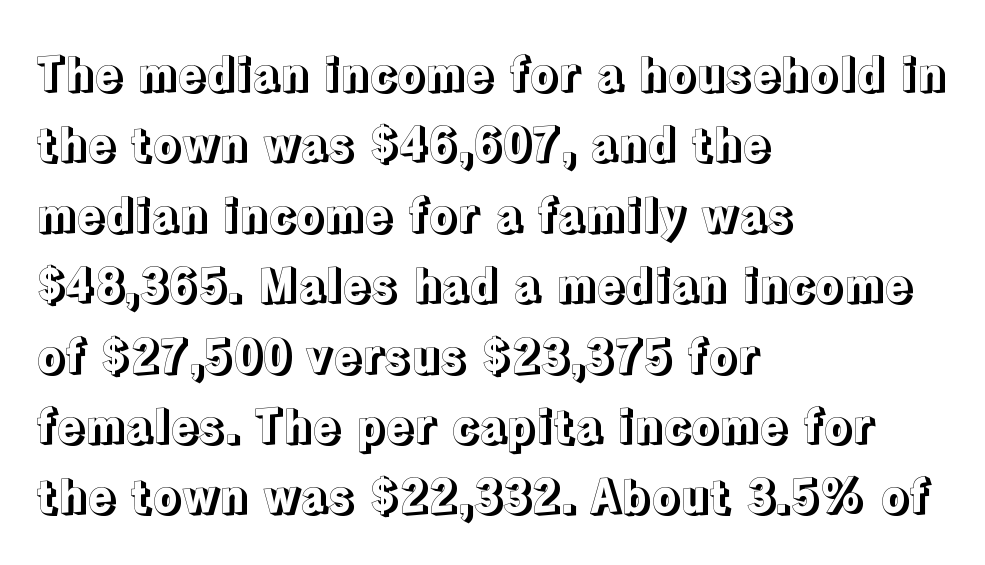
The image shows 46 px text type, upright; set left-aligned, normal line spacing (1.53x), normal letter spacing, not underlined; a medium x-height.
